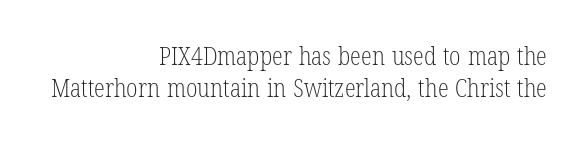
Nobody touched the tracking dial on this one. Which margin do the lines hug? The right one — the left edge is uneven. Each row of text sits above clean, open space. Designer's note — italics off, roman on.
